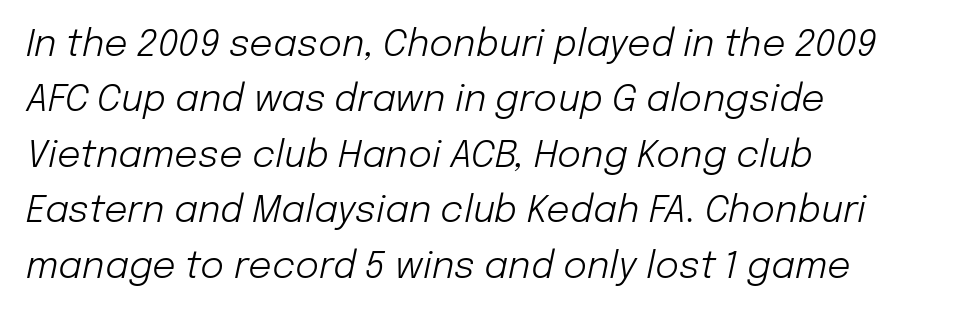
Q: Is the text bold? A: No.
Q: Is the text italic (slanted)? A: Yes, it leans right by about 12 degrees.
Q: Is the text underlined? A: No.
Q: How is the paragraph aligned? A: Left-aligned.
Q: Is the spacing between letters normal or unusually wide? A: Normal.
Q: Is the spacing between lines tight, normal or loose? A: Normal.
Q: Width (condensed, normal, or wide)? A: Normal.
Q: Stroke contrast? A: Low.
Q: x-height? A: Medium.
Q: Monospaced? A: No.
